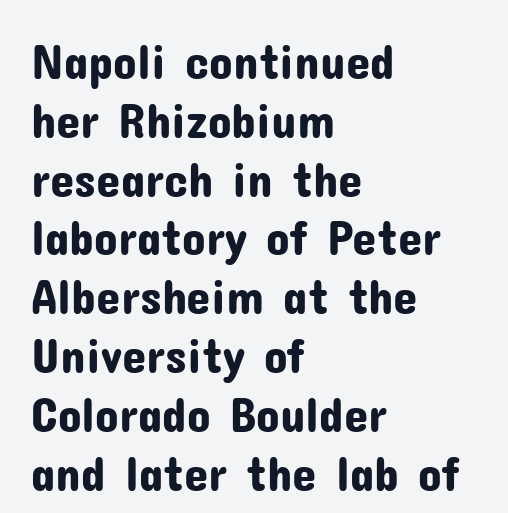
The image shows 49 px sans-serif type, upright; set left-aligned, line spacing 1.2x, normal letter spacing, not underlined; low stroke contrast and a medium x-height.
